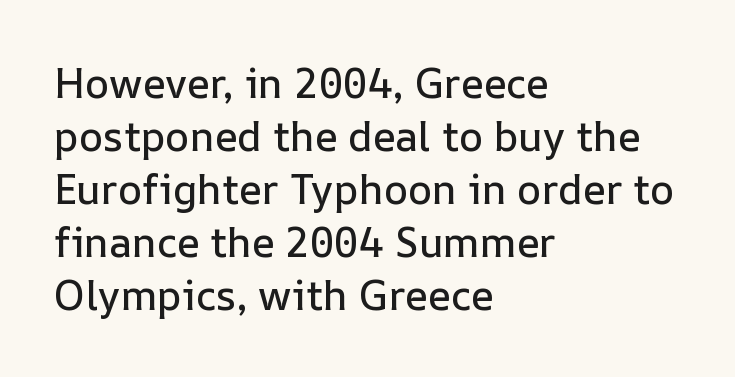
Q: Is the text italic (slanted)? A: No, it is upright.
Q: Is the text underlined? A: No.
Q: How is the paragraph aligned? A: Left-aligned.
Q: Is the spacing between letters normal or unusually wide? A: Normal.
Q: Is the spacing between lines tight, normal or loose? A: Normal.
Q: Width (condensed, normal, or wide)? A: Normal.
Q: Stroke contrast? A: Low.
Q: x-height? A: Medium.
Q: Monospaced? A: No.
